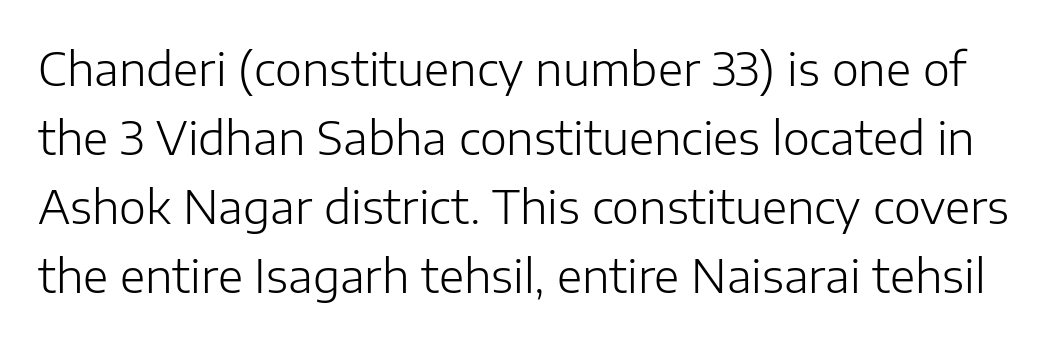
{"serif": "no", "italic": "no", "bold": "no", "weight": "light", "width": "normal", "stroke_contrast": "low", "x_height": "medium", "monospaced": "no", "underline": "no", "line_spacing": "normal", "line_spacing_ratio": 1.5, "letter_spacing": "normal", "letter_spacing_em": 0.0, "glyph_px": 46}
